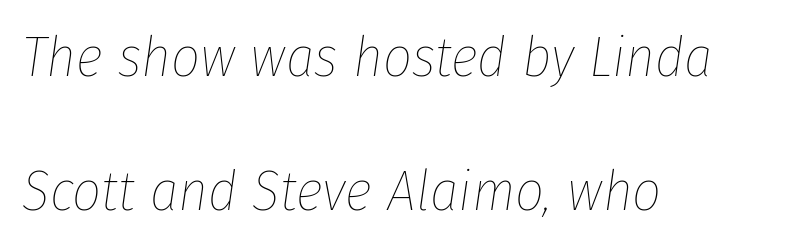
The weight would be labelled regular, book, light, or lighter still. This sample uses plain, unmodified letter spacing. Compared with a centered layout, this one pins lines to the left instead. A clean baseline with only descenders dipping below it.
